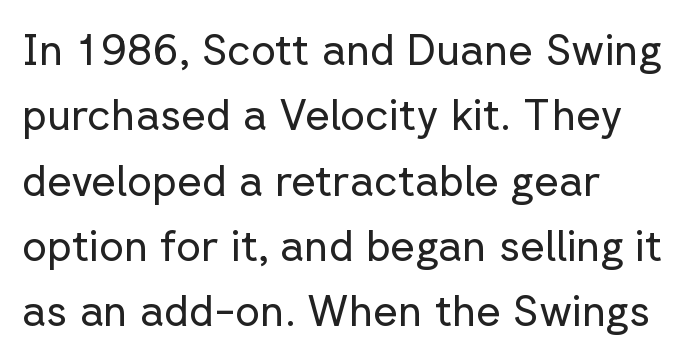
The image shows 43 px regular-weight sans-serif type, upright; set left-aligned, normal line spacing (1.52x), normal letter spacing, not underlined; low stroke contrast and a medium x-height.
